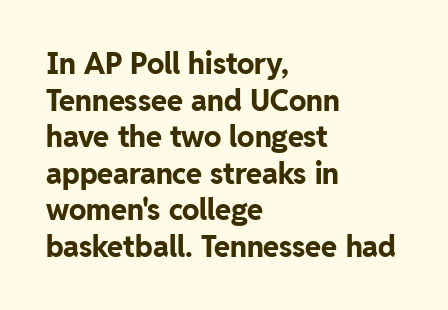
The face used here is proportionally spaced, like ordinary book or web type. Letters rest on an invisible, unmarked baseline. Does the weight exceed regular? Yes, all the way to bold. Are there feet on the stems? There aren't — it's a sans. Is the letter spacing exaggerated? No — it looks like the ordinary default.
